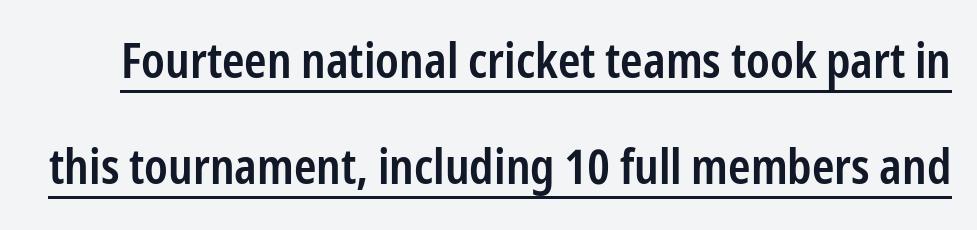
The image shows 48 px semibold, condensed sans-serif type, upright; set loose line spacing (2.21x), normal letter spacing, underlined; low stroke contrast and a medium x-height.
